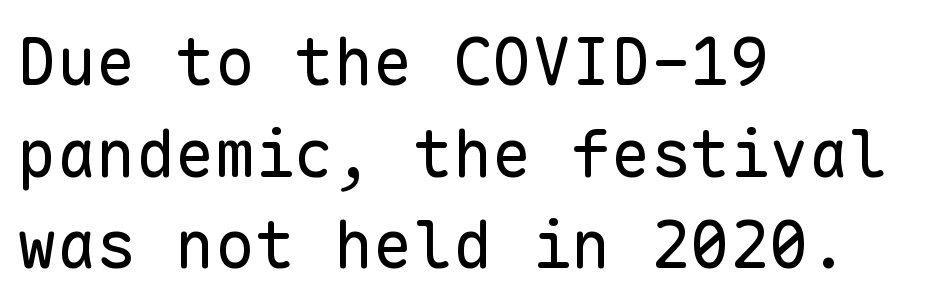
The image shows 66 px regular-weight sans-serif type, upright, monospaced; set left-aligned, normal line spacing (1.39x), normal letter spacing, not underlined; low stroke contrast and a medium x-height.
